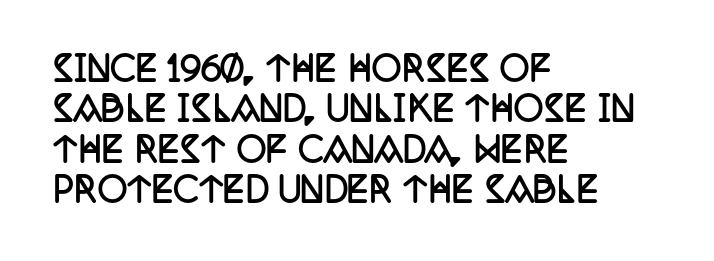
{"serif": "yes", "italic": "no", "bold": "yes", "weight": "semibold", "width": "condensed", "stroke_contrast": "low", "x_height": "large", "monospaced": "no", "underline": "no", "align": "left", "line_spacing_ratio": 1.22, "letter_spacing": "normal", "letter_spacing_em": 0.0, "glyph_px": 33}
